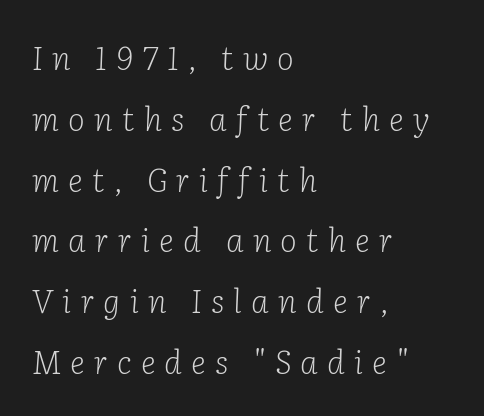
{"serif": "yes", "italic": "yes", "lean": "right", "slant_degrees": 2, "bold": "no", "weight": "light", "width": "normal", "stroke_contrast": "low", "x_height": "medium", "monospaced": "no", "underline": "no", "align": "left", "line_spacing": "loose", "line_spacing_ratio": 1.9, "letter_spacing": "wide", "letter_spacing_em": 0.29, "glyph_px": 32}
